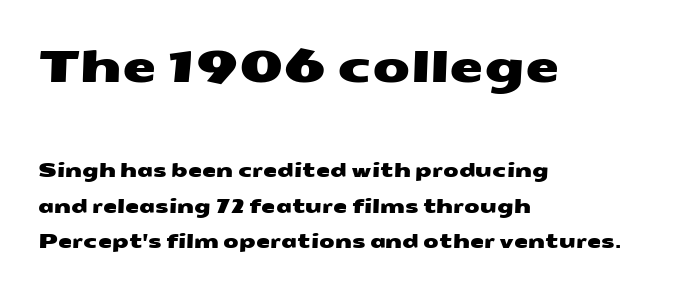
Q: Is the typeface a serif or a sans-serif typeface? A: Sans-serif.
Q: Is the text underlined? A: No.
Q: How is the paragraph aligned? A: Left-aligned.
Q: Is the spacing between letters normal or unusually wide? A: Normal.
Q: Is the spacing between lines tight, normal or loose? A: Loose.
Q: Which block of text is set in a larger size, the first (top) or the second (bottom)? A: The first (top) one.
Q: Width (condensed, normal, or wide)? A: Wide.
Q: Stroke contrast? A: Medium.
Q: x-height? A: Medium.
Q: Monospaced? A: No.
